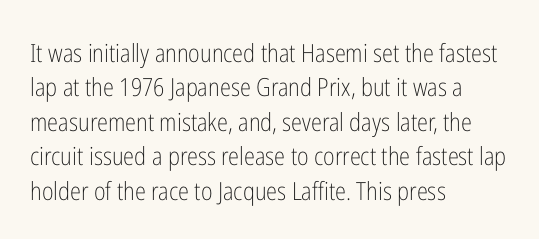
{"italic": "no", "bold": "no", "underline": "no", "align": "left", "line_spacing": "normal", "line_spacing_ratio": 1.38, "letter_spacing": "normal", "letter_spacing_em": 0.0, "glyph_px": 25}
